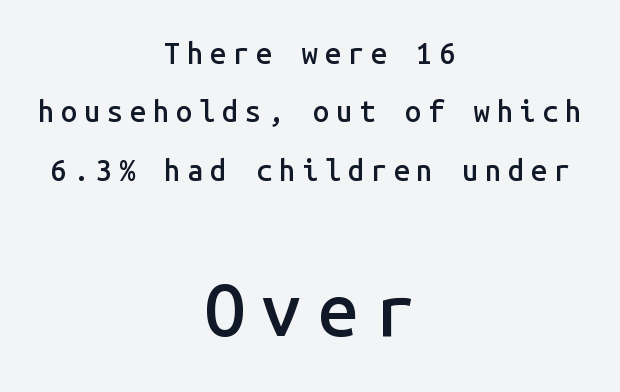
{"serif": "no", "italic": "no", "bold": "semi", "weight": "semibold", "width": "normal", "stroke_contrast": "low", "x_height": "medium", "monospaced": "yes", "underline": "no", "align": "center", "line_spacing": "loose", "line_spacing_ratio": 2.01, "letter_spacing": "wide", "letter_spacing_em": 0.23, "larger_block": "second", "size_ratio": 2.48, "glyph_px": 72}
